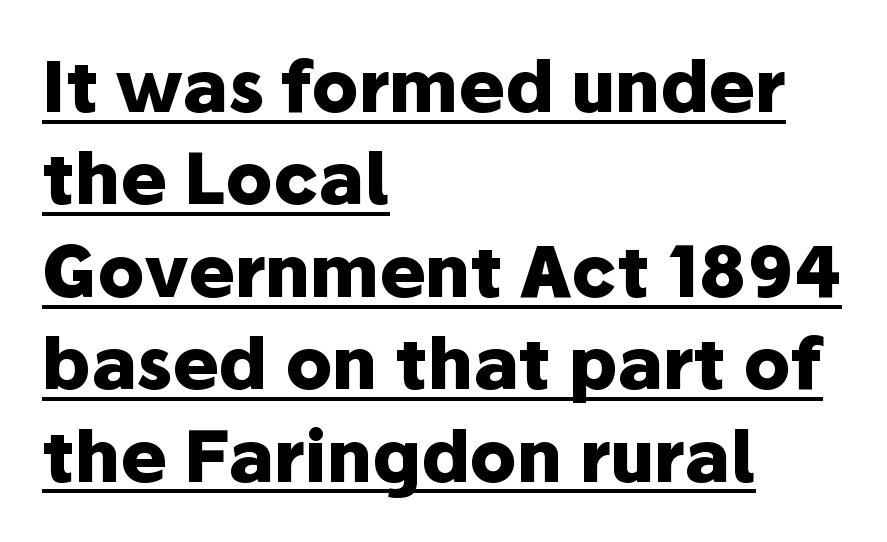
{"serif": "no", "italic": "no", "bold": "yes", "weight": "heavy", "width": "normal", "stroke_contrast": "low", "x_height": "medium", "monospaced": "no", "underline": "yes", "align": "left", "line_spacing": "normal", "line_spacing_ratio": 1.32, "letter_spacing": "normal", "letter_spacing_em": 0.0, "glyph_px": 70}
